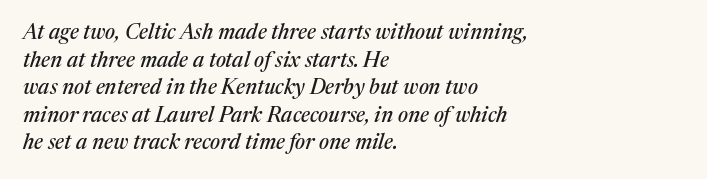
{"italic": "yes", "lean": "right", "slant_degrees": 17, "underline": "no", "align": "left", "line_spacing": "normal", "line_spacing_ratio": 1.31, "letter_spacing": "normal", "letter_spacing_em": 0.0, "glyph_px": 21}
